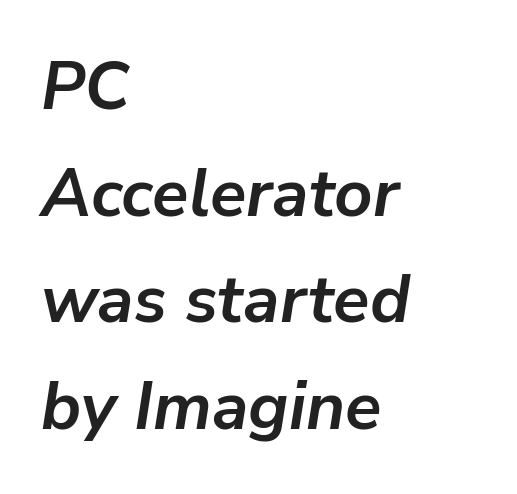
{"italic": "yes", "lean": "right", "slant_degrees": 9, "bold": "yes", "weight": "semibold", "width": "normal", "stroke_contrast": "low", "x_height": "medium", "monospaced": "no", "underline": "no", "align": "left", "line_spacing": "normal", "line_spacing_ratio": 1.59, "letter_spacing": "normal", "letter_spacing_em": 0.0, "glyph_px": 67}
